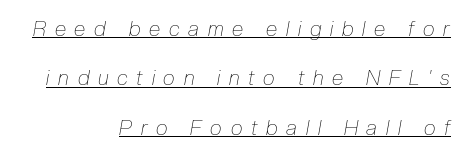
Is the type slanted? Yes — the strokes lean at a clear angle. This sample is right-justified, so line beginnings fall wherever the words allow. The weight would be labelled regular, book, light, or lighter still. The rendered words wear a rule along their underside.
